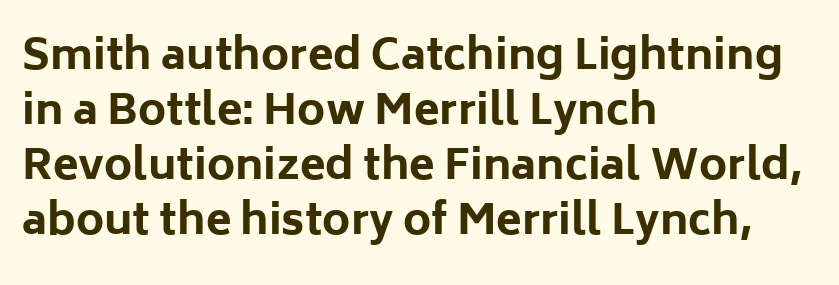
Lines of text with bare space underneath. Note the varied advance widths — an 'i' is clearly narrower than an 'm'. The face used here is rendered with its standard letterfit. The lines are quadded left.
